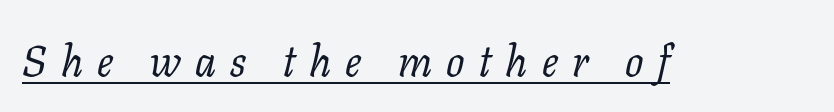
The image shows 43 px regular-weight serif type, italic (leaning right); set unusually wide letter spacing (+0.33 em), underlined; low stroke contrast and a medium x-height.
